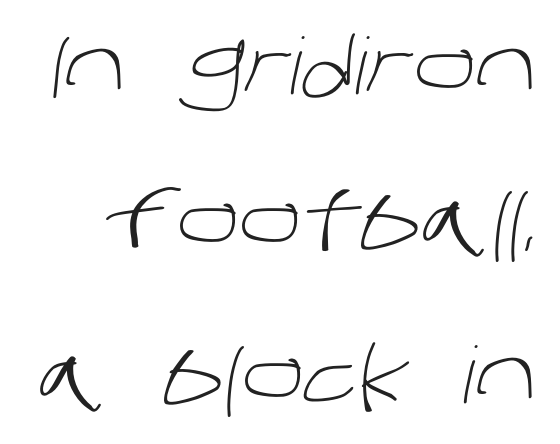
The image shows 78 px light sans-serif type; set loose line spacing (1.98x), normal letter spacing, not underlined; low stroke contrast and a large x-height.
